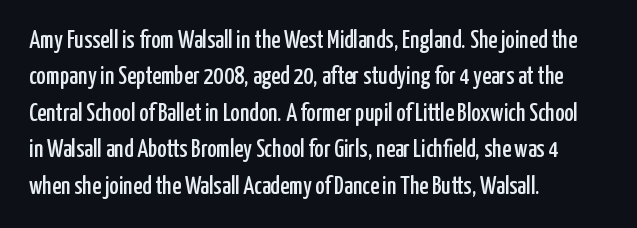
Plain, unruled lines of type. The type is set solid horizontally, with unmodified tracking. Tall strokes in this sample are plumb rather than angled. Regarding leading, the lines here are spaced in the standard way.
